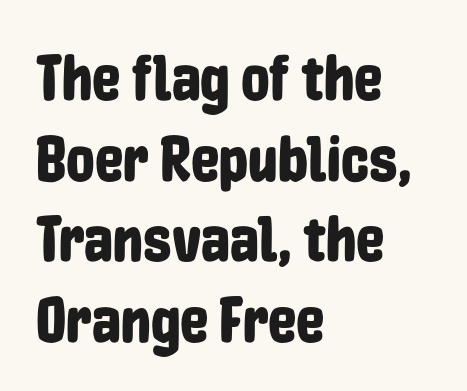
The image shows 64 px condensed sans-serif type, upright; set left-aligned, normal line spacing (1.26x), normal letter spacing, not underlined; low stroke contrast and a medium x-height.
